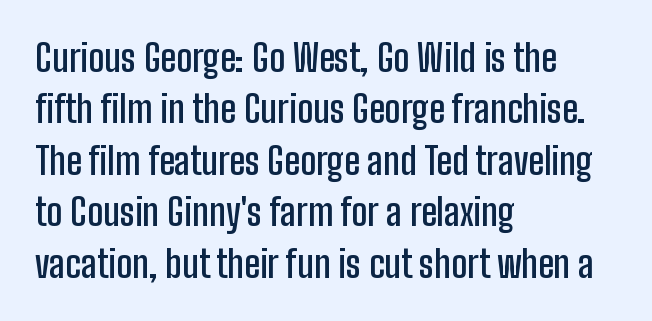
Moderately thickened strokes mark this as semibold type. The letters advance in unequal steps, a hallmark of proportional type. These lines are set flush left with a ragged right edge. Each row of text sits above clean, open space. Serif or sans? Sans — the stroke terminals are bare. Does extra space separate the letters? No, they use regular spacing.
